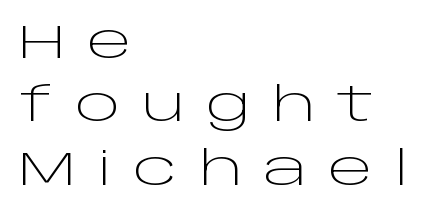
Q: Is the text bold? A: No.
Q: Is the text italic (slanted)? A: No, it is upright.
Q: Is the typeface a serif or a sans-serif typeface? A: Sans-serif.
Q: Is the text underlined? A: No.
Q: How is the paragraph aligned? A: Left-aligned.
Q: Is the spacing between letters normal or unusually wide? A: Unusually wide.
Q: Is the spacing between lines tight, normal or loose? A: Normal.
Q: Width (condensed, normal, or wide)? A: Wide.
Q: Stroke contrast? A: Low.
Q: x-height? A: Large.
Q: Monospaced? A: No.
